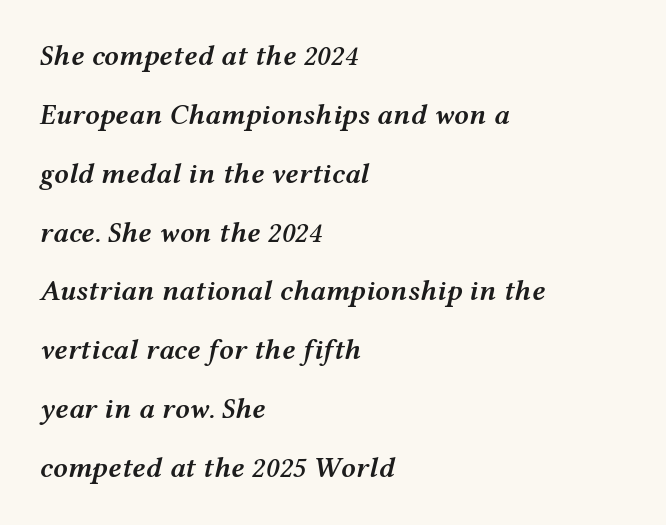
The glyphs have the mass of a demibold cut, below bold. The rendering anchors every line to the left-hand side. The letters sit at their default tracking, neither squeezed nor spread. The whole block is typeset with a tilt. Airy leading.
